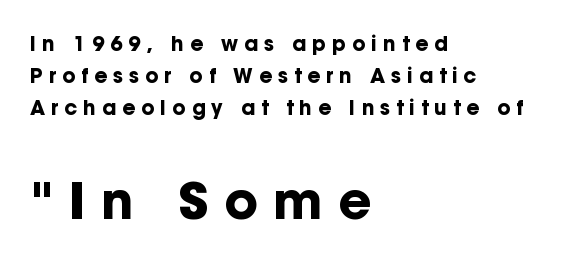
Q: Is the text bold? A: Yes.
Q: Is the text italic (slanted)? A: No, it is upright.
Q: Is the typeface a serif or a sans-serif typeface? A: Sans-serif.
Q: Is the text underlined? A: No.
Q: How is the paragraph aligned? A: Left-aligned.
Q: Is the spacing between letters normal or unusually wide? A: Unusually wide.
Q: Is the spacing between lines tight, normal or loose? A: Normal.
Q: Which block of text is set in a larger size, the first (top) or the second (bottom)? A: The second (bottom) one.
Q: Width (condensed, normal, or wide)? A: Normal.
Q: Stroke contrast? A: Low.
Q: x-height? A: Medium.
Q: Monospaced? A: No.
